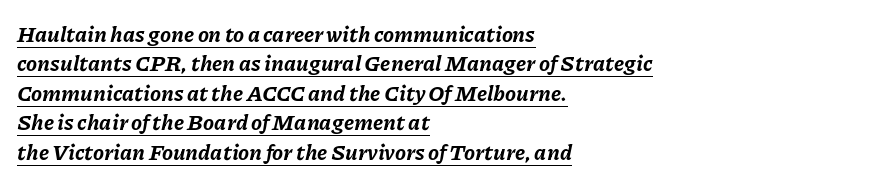
Line beginnings align vertically; line endings do not. In terms of leading, this rendering sits right in the middle. This sample carries an underscore along the baseline area. The passage shown leans; its letterforms are oblique. These lines carry a lot of weight — the face is fully bold. The horizontal fit of the characters is conventional and even.
